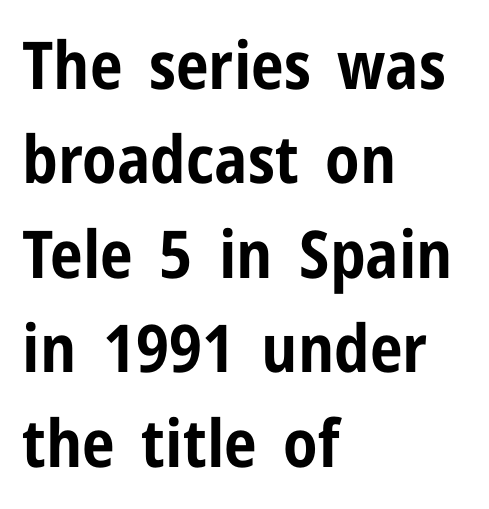
The letters carry no serifs — their stems end cleanly without finishing strokes. These lines sit exactly where default settings would place them. The letters stand straight up with perfectly vertical stems. Each word holds together tightly as a unit, with standard inter-letter gaps.
